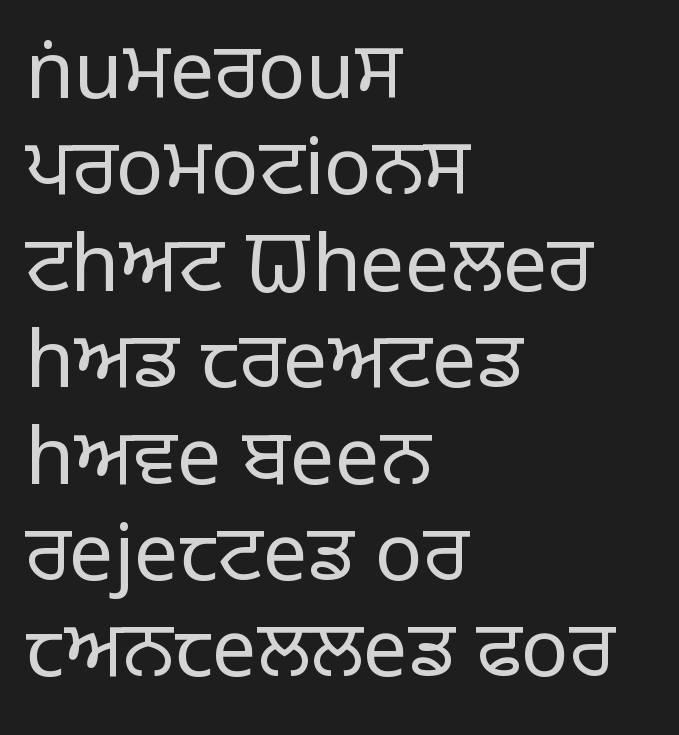
Q: Is the text bold? A: No.
Q: Is the text italic (slanted)? A: No, it is upright.
Q: Is the typeface a serif or a sans-serif typeface? A: Sans-serif.
Q: Is the text underlined? A: No.
Q: How is the paragraph aligned? A: Left-aligned.
Q: Is the spacing between letters normal or unusually wide? A: Normal.
Q: Width (condensed, normal, or wide)? A: Normal.
Q: Stroke contrast? A: Low.
Q: x-height? A: Large.
Q: Monospaced? A: No.
